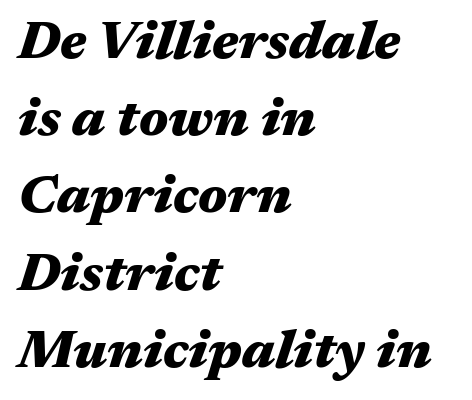
Q: Is the text bold? A: Yes.
Q: Is the text italic (slanted)? A: Yes, it leans right by about 17 degrees.
Q: Is the text underlined? A: No.
Q: How is the paragraph aligned? A: Left-aligned.
Q: Is the spacing between letters normal or unusually wide? A: Normal.
Q: Is the spacing between lines tight, normal or loose? A: Normal.
Q: Width (condensed, normal, or wide)? A: Wide.
Q: Stroke contrast? A: Medium.
Q: x-height? A: Medium.
Q: Monospaced? A: No.
